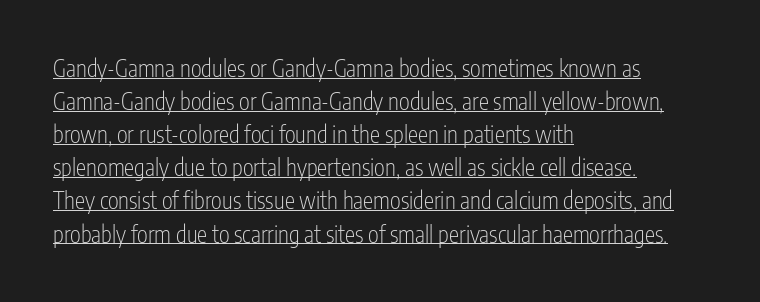
The image shows 23 px text type, upright; set left-aligned, normal line spacing (1.44x), normal letter spacing, underlined.
